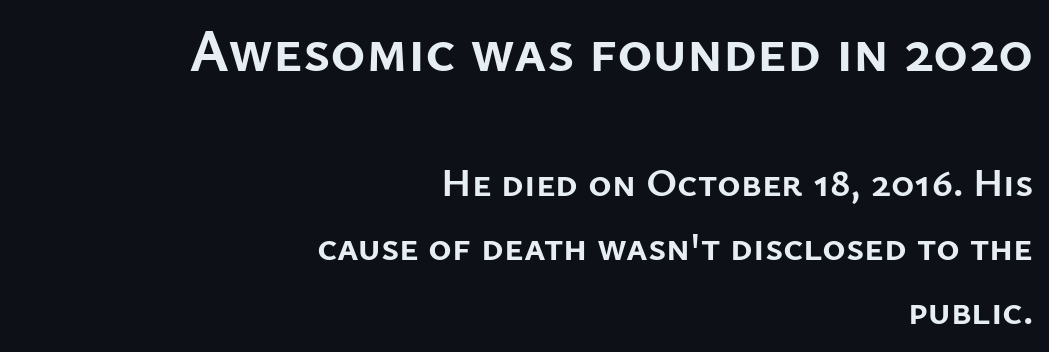
{"serif": "no", "italic": "no", "bold": "yes", "weight": "semibold", "width": "normal", "stroke_contrast": "low", "x_height": "medium", "monospaced": "no", "underline": "no", "align": "right", "line_spacing": "normal", "line_spacing_ratio": 1.59, "letter_spacing": "normal", "letter_spacing_em": 0.0, "larger_block": "first", "size_ratio": 1.5, "glyph_px": 60}
